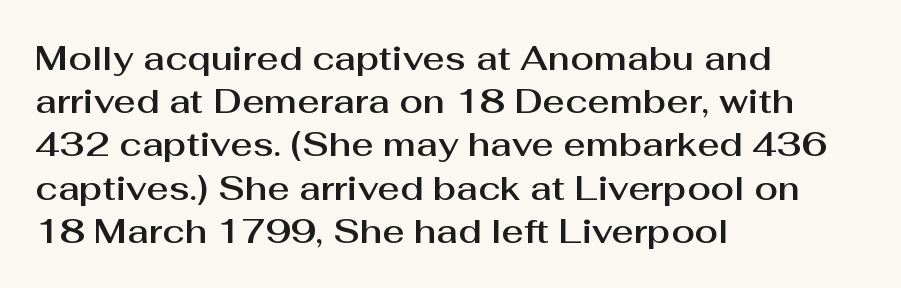
Q: Is the text italic (slanted)? A: No, it is upright.
Q: Is the typeface a serif or a sans-serif typeface? A: Sans-serif.
Q: Is the text underlined? A: No.
Q: How is the paragraph aligned? A: Left-aligned.
Q: Is the spacing between letters normal or unusually wide? A: Normal.
Q: Is the spacing between lines tight, normal or loose? A: Normal.
Q: Width (condensed, normal, or wide)? A: Normal.
Q: Stroke contrast? A: Medium.
Q: x-height? A: Medium.
Q: Monospaced? A: No.
